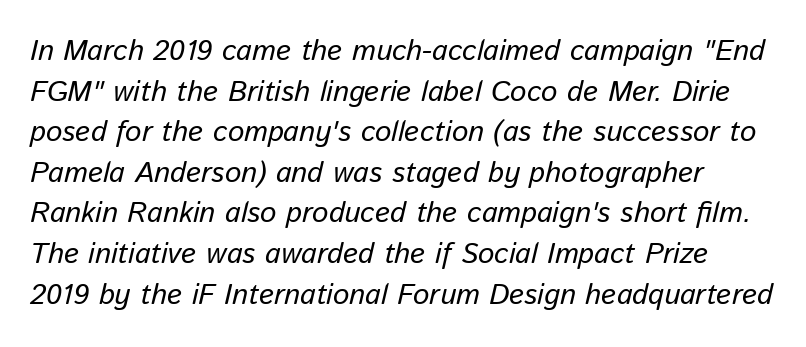
Q: Is the text bold? A: No.
Q: Is the text italic (slanted)? A: Yes, it leans right by about 13 degrees.
Q: Is the text underlined? A: No.
Q: Is the spacing between letters normal or unusually wide? A: Normal.
Q: Is the spacing between lines tight, normal or loose? A: Normal.
Q: Width (condensed, normal, or wide)? A: Normal.
Q: Stroke contrast? A: Low.
Q: x-height? A: Medium.
Q: Monospaced? A: No.
